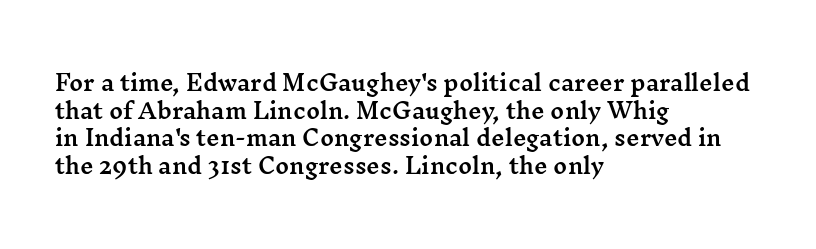
The image shows 21 px text type, upright; set left-aligned, normal line spacing (1.32x), normal letter spacing, not underlined.
